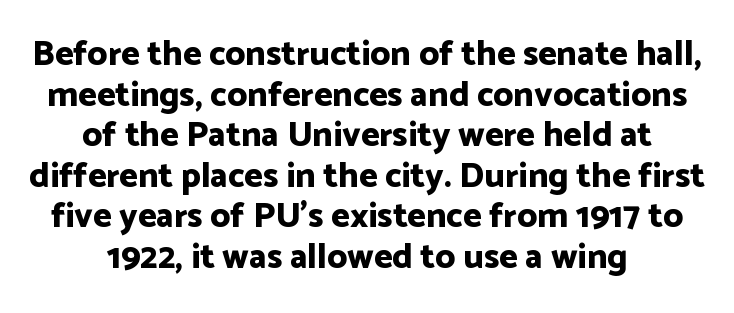
{"serif": "no", "italic": "no", "bold": "yes", "weight": "bold", "width": "normal", "stroke_contrast": "low", "x_height": "medium", "monospaced": "no", "underline": "no", "align": "center", "line_spacing_ratio": 1.16, "letter_spacing": "normal", "letter_spacing_em": 0.0, "glyph_px": 35}
